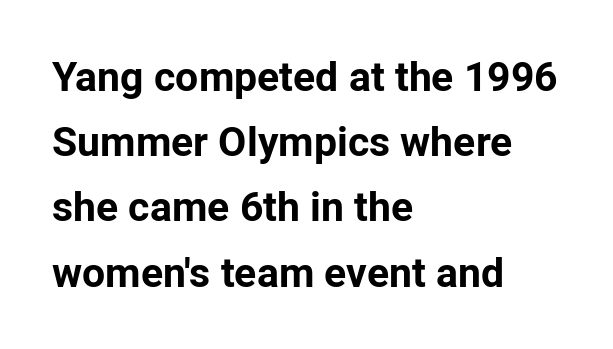
When letters stand straight like this, we call the style roman or upright. Do the characters align in a grid? No, the font is proportional. In terms of leading, this rendering sits right in the middle. There is no visible air inserted between adjacent glyphs. No word sits above an underline. Stroke thickness is high; the sample reads as a true bold.
